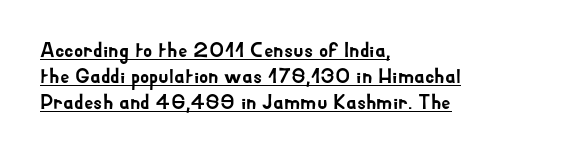
Q: Is the text italic (slanted)? A: No, it is upright.
Q: Is the text underlined? A: Yes.
Q: How is the paragraph aligned? A: Left-aligned.
Q: Is the spacing between letters normal or unusually wide? A: Normal.
